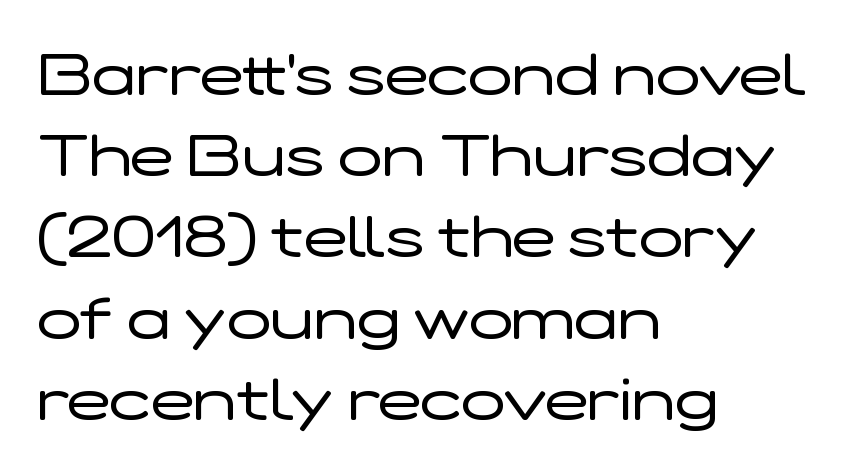
{"serif": "no", "italic": "no", "bold": "no", "weight": "regular", "width": "wide", "stroke_contrast": "low", "x_height": "medium", "monospaced": "no", "underline": "no", "align": "left", "line_spacing": "normal", "line_spacing_ratio": 1.4, "letter_spacing": "normal", "letter_spacing_em": 0.0, "glyph_px": 58}
